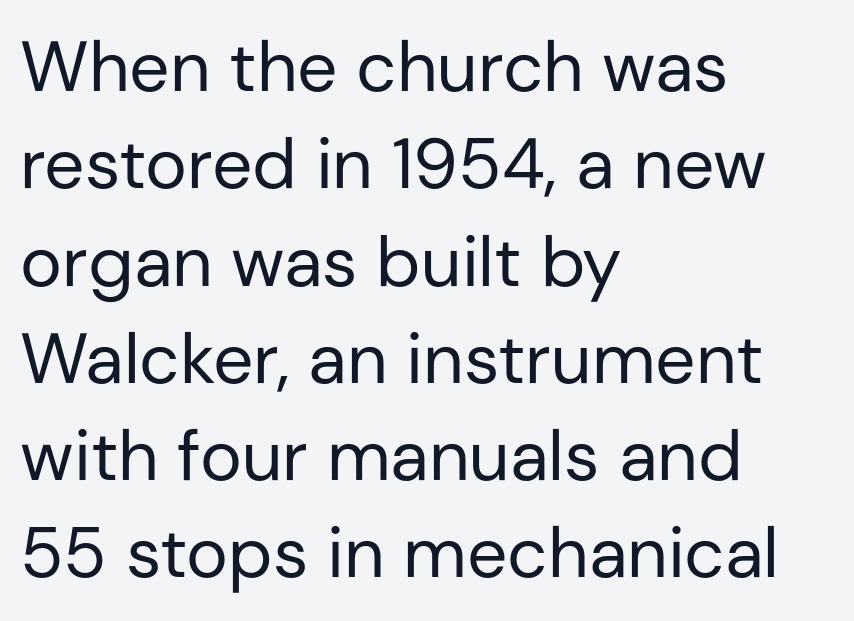
{"serif": "no", "italic": "no", "bold": "no", "weight": "regular", "width": "normal", "stroke_contrast": "low", "x_height": "medium", "monospaced": "no", "underline": "no", "align": "left", "line_spacing": "normal", "line_spacing_ratio": 1.37, "letter_spacing": "normal", "letter_spacing_em": 0.0, "glyph_px": 71}
